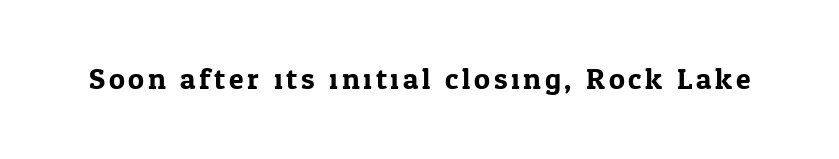
The image shows 30 px serif type, upright; set not underlined; low stroke contrast and a medium x-height.
